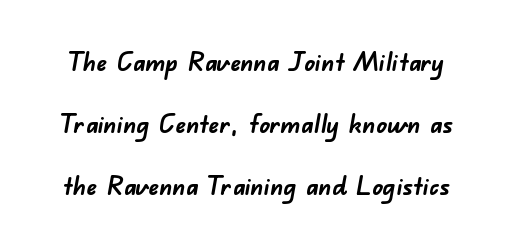
The image shows 26 px bold type; set loose line spacing (2.39x), normal letter spacing, not underlined.
